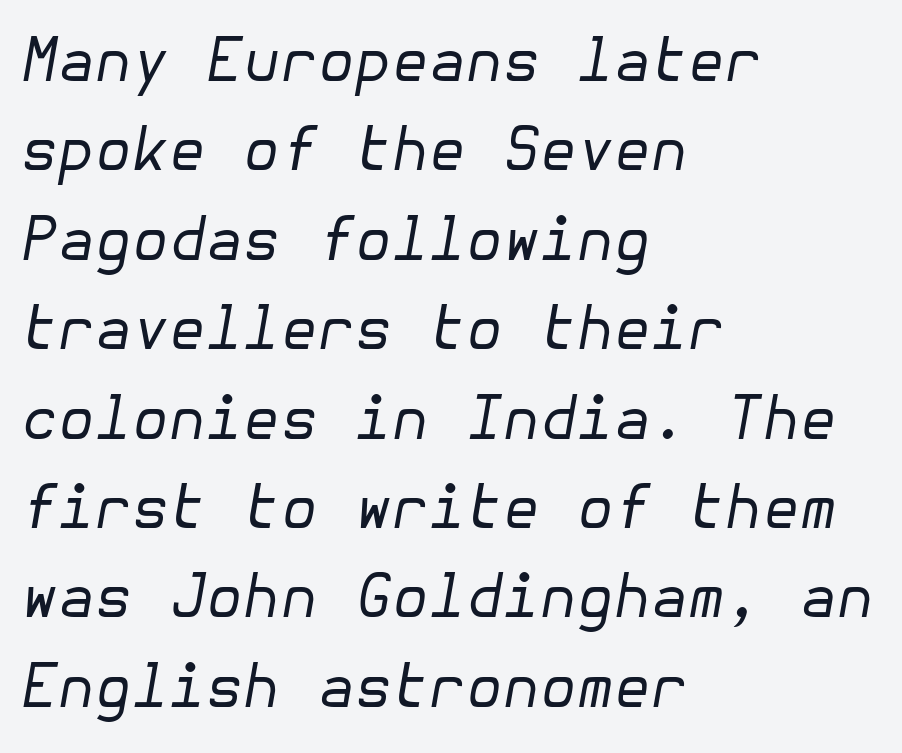
The image shows 60 px regular-weight type, italic (leaning right); set left-aligned, normal line spacing (1.49x), normal letter spacing, not underlined; low stroke contrast and a medium x-height.
